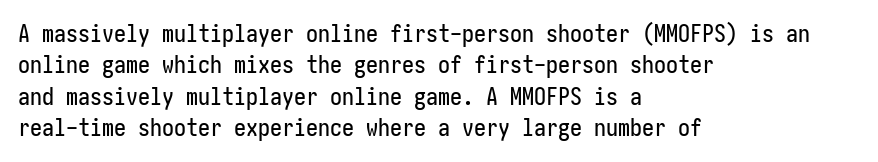
Here the glyphs are tracked normally, forming tight word shapes. Type without underlining. A roman cut, with each character standing at attention. A classic flush-left, rag-right setting is used for this passage.
